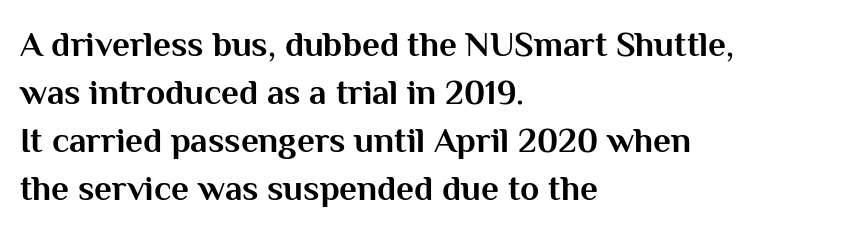
Q: Is the text bold? A: Yes.
Q: Is the text italic (slanted)? A: No, it is upright.
Q: Is the typeface a serif or a sans-serif typeface? A: Sans-serif.
Q: Is the text underlined? A: No.
Q: How is the paragraph aligned? A: Left-aligned.
Q: Is the spacing between letters normal or unusually wide? A: Normal.
Q: Is the spacing between lines tight, normal or loose? A: Normal.
Q: Width (condensed, normal, or wide)? A: Normal.
Q: Stroke contrast? A: Medium.
Q: x-height? A: Medium.
Q: Monospaced? A: No.
